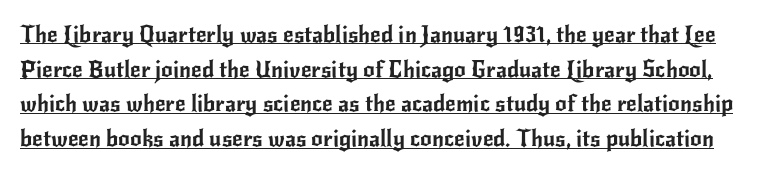
{"italic": "no", "underline": "yes", "line_spacing": "normal", "line_spacing_ratio": 1.51, "letter_spacing": "normal", "letter_spacing_em": 0.0, "glyph_px": 23}
